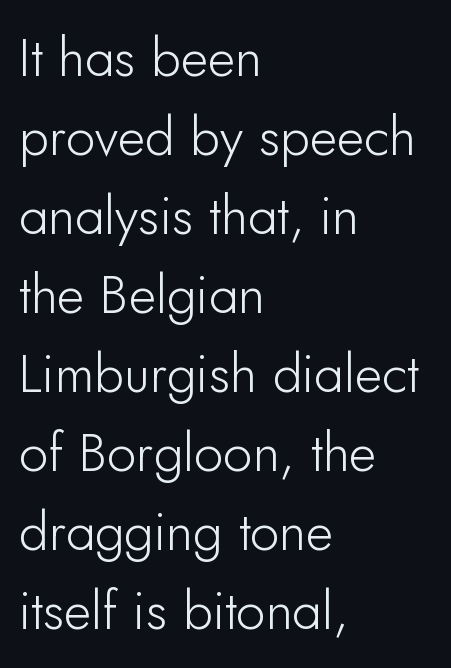
The glyphs are unaccompanied by any horizontal stroke below them. A normal amount of white space separates one row of letters from the next. The letters stand upright; this is a roman face. Teacher's note: observe the even left margin — that is flush-left alignment. The glyphs in this specimen are sans serif.
